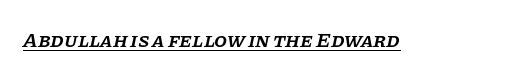
Q: Is the text bold? A: Semi-bold.
Q: Is the text italic (slanted)? A: Yes, it leans right by about 11 degrees.
Q: Is the text underlined? A: Yes.
Q: Is the spacing between letters normal or unusually wide? A: Normal.
